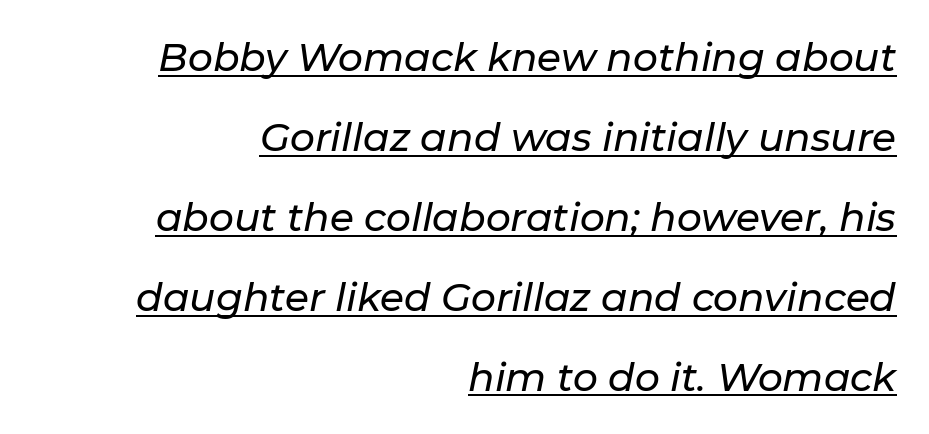
{"italic": "yes", "lean": "right", "slant_degrees": 11, "width": "normal", "stroke_contrast": "low", "x_height": "medium", "monospaced": "no", "underline": "yes", "align": "right", "line_spacing": "loose", "line_spacing_ratio": 2.05, "letter_spacing": "normal", "letter_spacing_em": 0.0, "glyph_px": 39}
